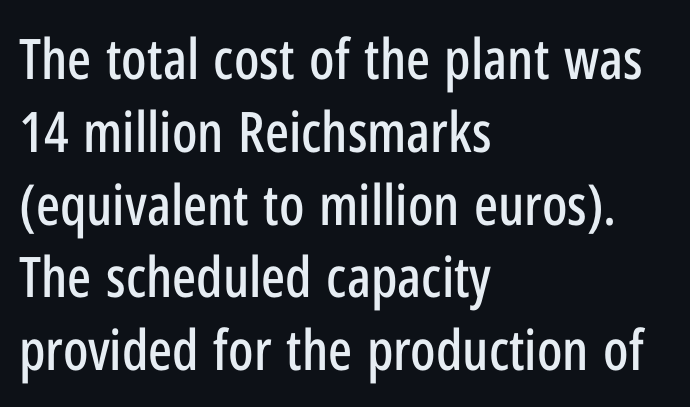
{"serif": "no", "italic": "no", "width": "condensed", "stroke_contrast": "low", "x_height": "medium", "monospaced": "no", "underline": "no", "align": "left", "line_spacing": "normal", "line_spacing_ratio": 1.3, "letter_spacing": "normal", "letter_spacing_em": 0.0, "glyph_px": 56}
